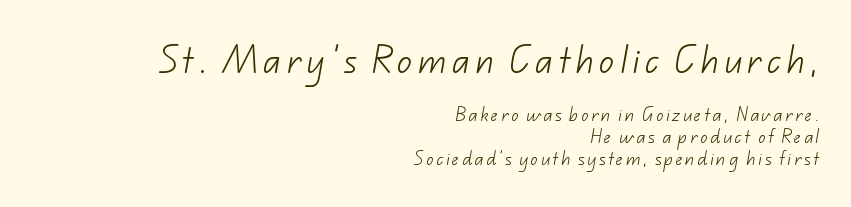
The emphasis by scale lands on block number one, above. Alignment: flush right. The typeface chosen for these lines omits serifs. The letters advance in unequal steps, a hallmark of proportional type. The face looks like a standard text weight, possibly lighter.
